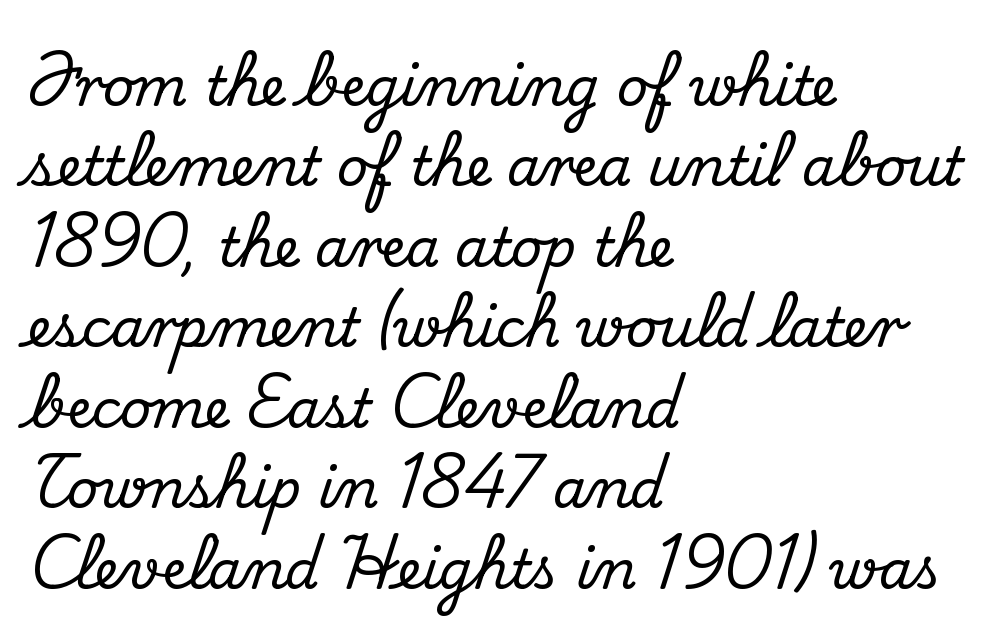
The passage shown is typed in a proportional face where columns would drift. To sum up the face: it has serifs. The rendering uses a moderate line-height, typical for paragraphs. One-word summary of the alignment: left.
